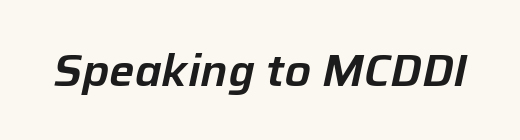
The whole block is typeset with a tilt. Varying glyph widths throughout — classic text-font behaviour. Descenders are the only things crossing below the line. Each word holds together tightly as a unit, with standard inter-letter gaps.
